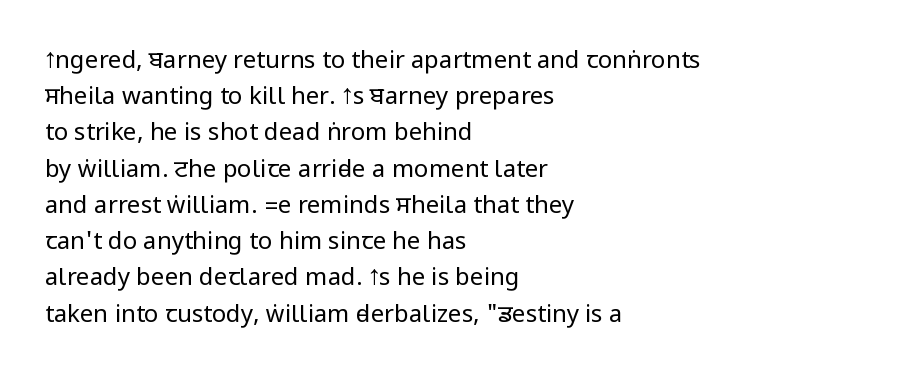
The image shows 24 px text type, upright; set left-aligned, normal line spacing (1.51x), normal letter spacing, not underlined.
